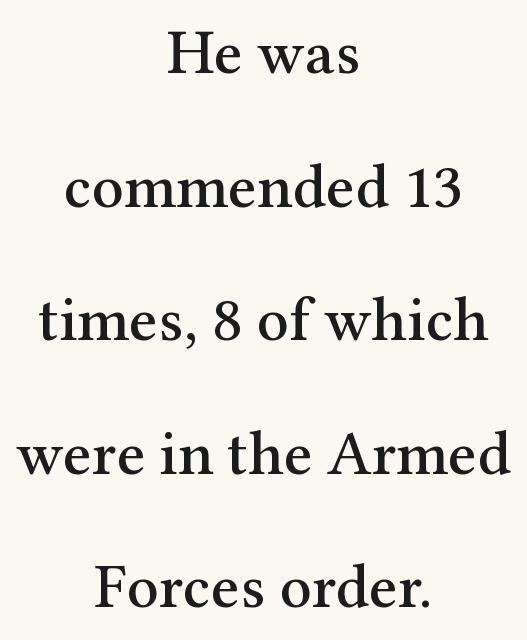
Note the varied advance widths — an 'i' is clearly narrower than an 'm'. Regarding leading, the lines here are spaced well apart. The lettering holds an erect, upright posture throughout. The baseline area is clear. To sum up the face: it has serifs. This rendering leaves character spacing at its baseline value.
